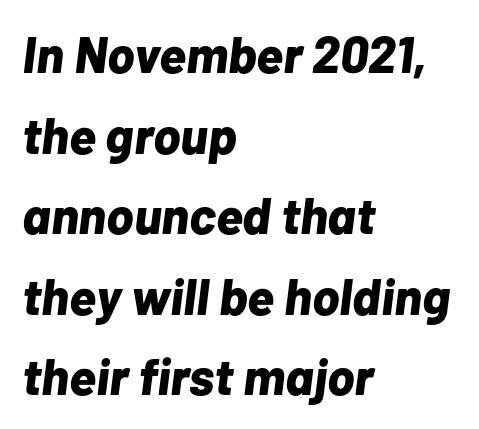
Each row of text sits above clean, open space. Does the copy run flush right? No — it runs flush left. Think of a printed novel: that variable character pitch is what you see here. The glyphs have the mass of a bold cut. Yep, that's italic — everything's leaning.
